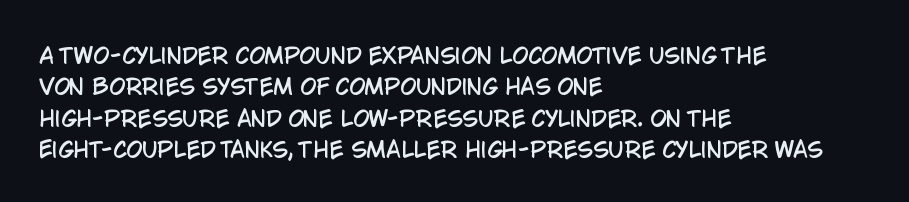
{"italic": "no", "underline": "no", "align": "left", "line_spacing": "normal", "line_spacing_ratio": 1.5, "letter_spacing": "normal", "letter_spacing_em": 0.0, "glyph_px": 21}
